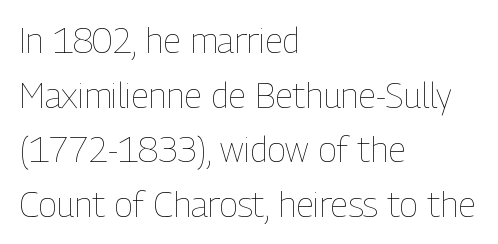
Glyph-to-glyph distance matches everyday printed text. Do the characters align in a grid? No, the font is proportional. Glance below the letters and you will spot only blank space. Regarding leading, the lines here are spaced in the standard way.
